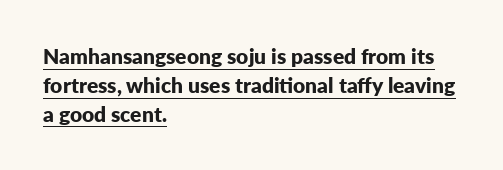
{"italic": "no", "bold": "yes", "underline": "yes", "align": "left", "line_spacing": "normal", "line_spacing_ratio": 1.37, "letter_spacing": "normal", "letter_spacing_em": 0.0, "glyph_px": 21}
